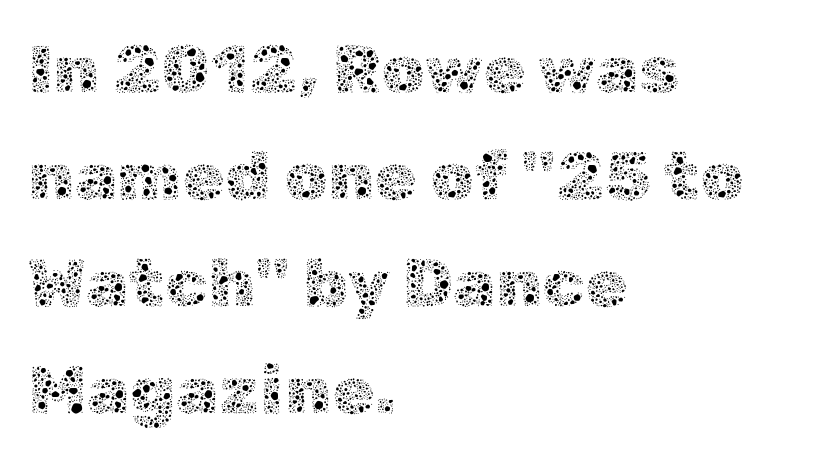
The image shows 69 px thin type, upright; set left-aligned, normal line spacing (1.55x), normal letter spacing, not underlined; a medium x-height.
